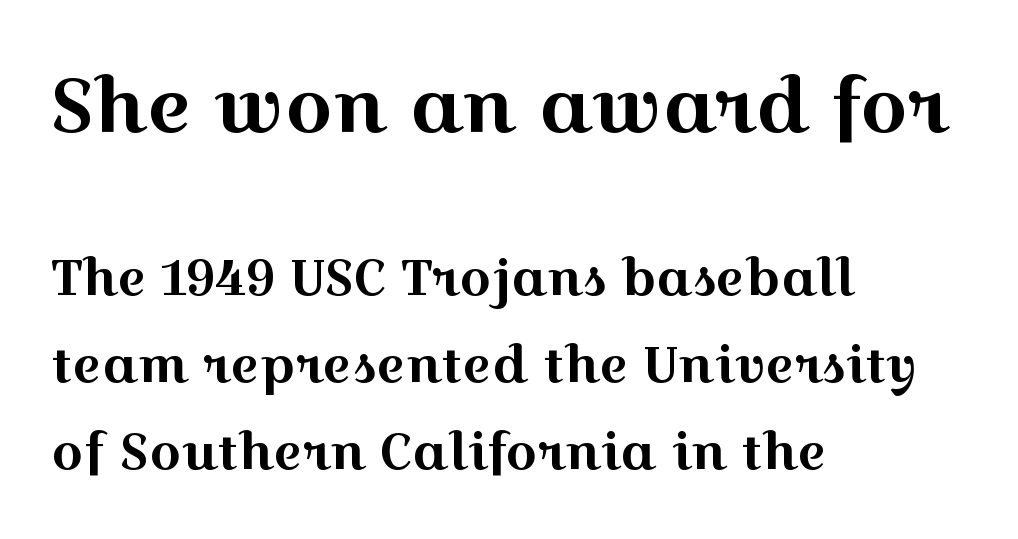
Q: Is the text italic (slanted)? A: No, it is upright.
Q: Is the typeface a serif or a sans-serif typeface? A: Serif.
Q: Is the text underlined? A: No.
Q: How is the paragraph aligned? A: Left-aligned.
Q: Is the spacing between letters normal or unusually wide? A: Normal.
Q: Which block of text is set in a larger size, the first (top) or the second (bottom)? A: The first (top) one.
Q: Width (condensed, normal, or wide)? A: Wide.
Q: x-height? A: Medium.
Q: Monospaced? A: No.
